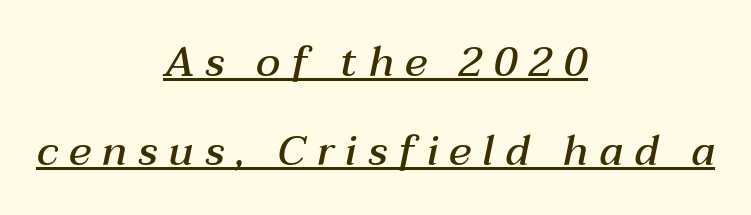
The image shows 42 px semibold type, italic (leaning right); set centered, loose line spacing (2.12x), unusually wide letter spacing (+0.26 em), underlined; medium stroke contrast and a medium x-height.
